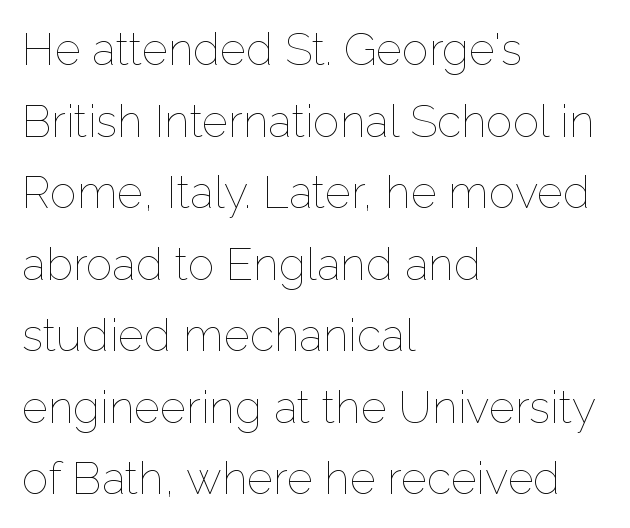
Is there much room between lines? A standard amount, neither cramped nor airy. Stems here are at most as thick as an everyday book face. The glyphs are unaccompanied by any horizontal stroke below them. Looks like regular typesetting: each glyph gets only the width it needs.
